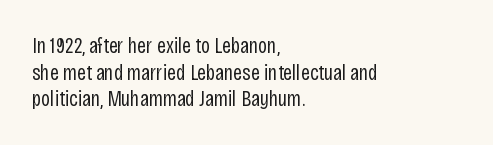
{"italic": "no", "bold": "no", "underline": "no", "align": "left", "line_spacing_ratio": 1.21, "letter_spacing": "normal", "letter_spacing_em": 0.0, "glyph_px": 22}
